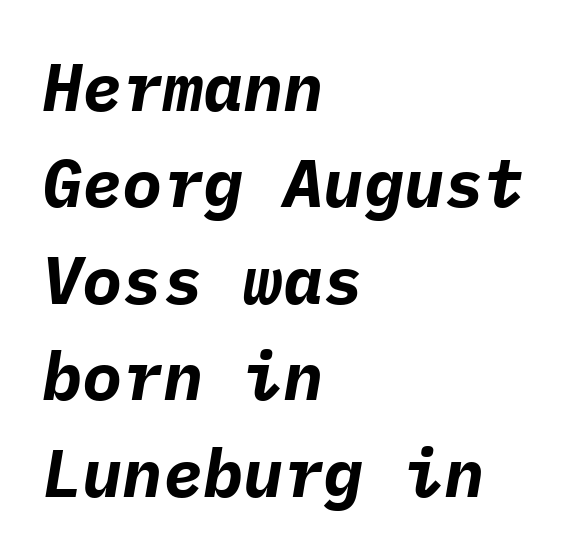
This sample is left-justified, so line endings fall wherever the words run out. These lines carry a lot of weight — the face is fully bold. What stands out about the letter spacing? Nothing — it is the standard amount. Each letter, wide or thin by design, is forced into the same width here. Every character sits at an angle, as italics do. This rendering features lettering with no underline.
